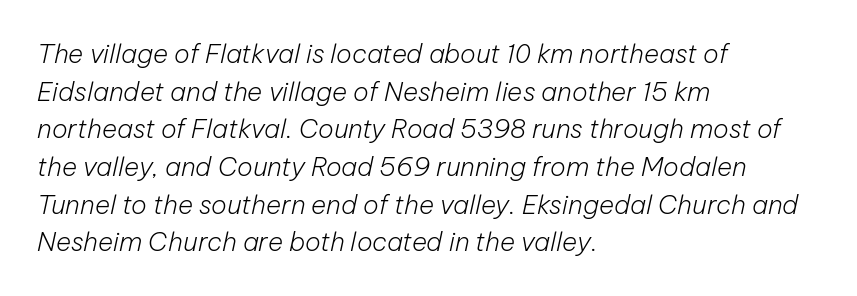
Q: Is the text bold? A: No.
Q: Is the text italic (slanted)? A: Yes, it leans right by about 12 degrees.
Q: Is the text underlined? A: No.
Q: How is the paragraph aligned? A: Left-aligned.
Q: Is the spacing between letters normal or unusually wide? A: Normal.
Q: Is the spacing between lines tight, normal or loose? A: Normal.
